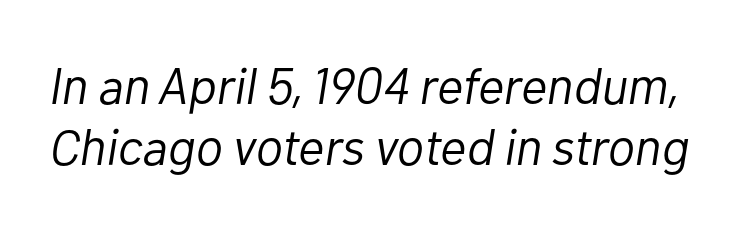
Q: Is the text bold? A: No.
Q: Is the text italic (slanted)? A: Yes, it leans right by about 10 degrees.
Q: Is the text underlined? A: No.
Q: Is the spacing between letters normal or unusually wide? A: Normal.
Q: Width (condensed, normal, or wide)? A: Normal.
Q: Stroke contrast? A: Low.
Q: x-height? A: Medium.
Q: Monospaced? A: No.
